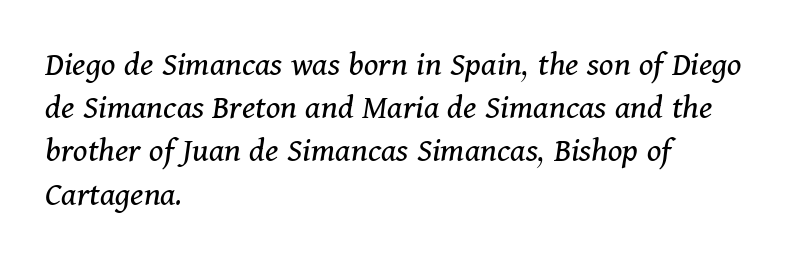
{"serif": "yes", "italic": "yes", "lean": "right", "slant_degrees": 11, "bold": "no", "weight": "regular", "width": "normal", "stroke_contrast": "medium", "x_height": "medium", "monospaced": "no", "underline": "no", "align": "left", "line_spacing_ratio": 1.2, "letter_spacing": "normal", "letter_spacing_em": 0.0, "glyph_px": 36}
